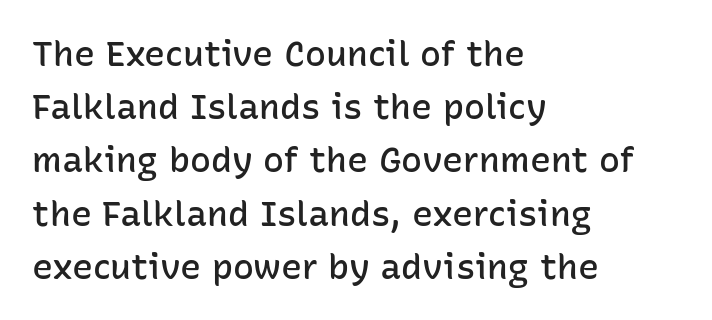
{"serif": "no", "italic": "no", "bold": "semi", "weight": "semibold", "width": "normal", "stroke_contrast": "low", "x_height": "medium", "monospaced": "no", "underline": "no", "align": "left", "line_spacing": "normal", "line_spacing_ratio": 1.52, "letter_spacing": "normal", "letter_spacing_em": 0.0, "glyph_px": 35}
